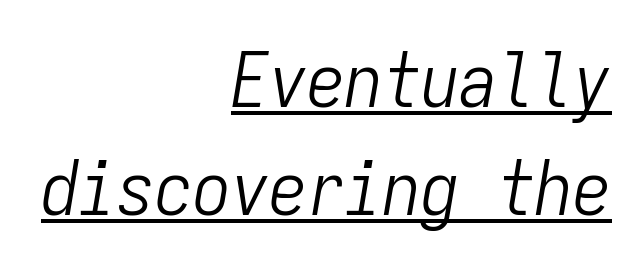
The face used here is monospaced, like something from a code editor. The lettering tilts uniformly, giving the passage an italic look. The rendering keeps characters at their native spacing. The letterforms sit at book weight or below.
